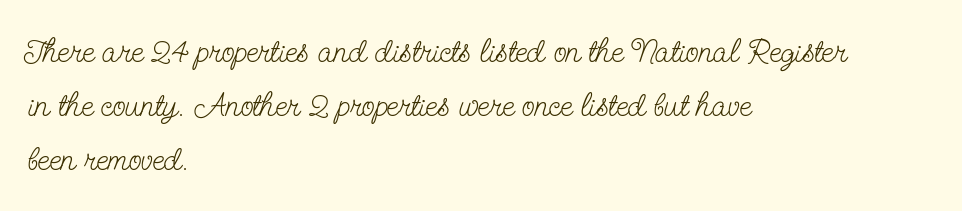
Q: Is the text bold? A: No.
Q: Is the text italic (slanted)? A: Yes.
Q: Is the typeface a serif or a sans-serif typeface? A: Serif.
Q: Is the text underlined? A: No.
Q: How is the paragraph aligned? A: Left-aligned.
Q: Is the spacing between letters normal or unusually wide? A: Normal.
Q: Is the spacing between lines tight, normal or loose? A: Normal.
Q: Width (condensed, normal, or wide)? A: Condensed.
Q: Stroke contrast? A: Low.
Q: x-height? A: Small.
Q: Monospaced? A: No.
